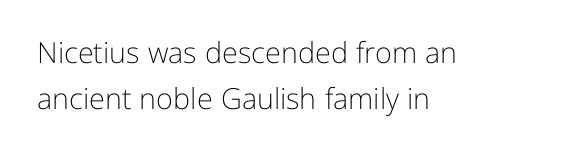
The image shows 29 px light sans-serif type, upright; set left-aligned, normal line spacing (1.58x), normal letter spacing, not underlined; low stroke contrast and a medium x-height.
